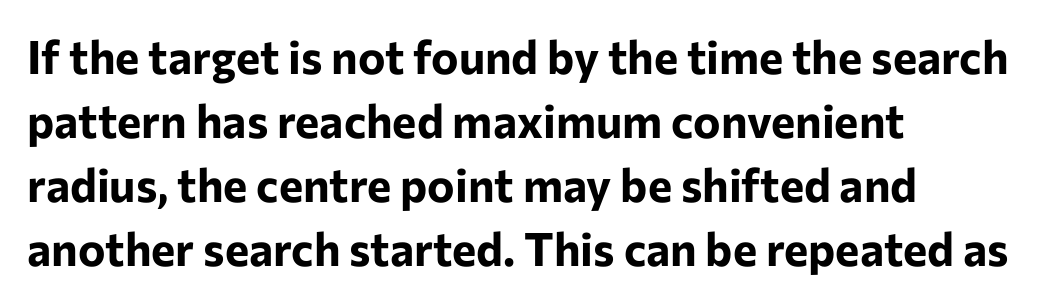
{"serif": "no", "italic": "no", "bold": "yes", "weight": "bold", "width": "normal", "stroke_contrast": "low", "x_height": "medium", "monospaced": "no", "underline": "no", "align": "left", "line_spacing": "normal", "line_spacing_ratio": 1.39, "letter_spacing": "normal", "letter_spacing_em": 0.0, "glyph_px": 46}
